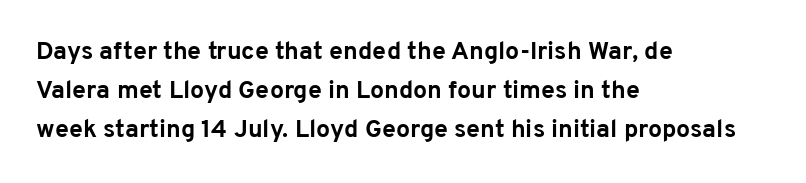
The image shows 25 px bold type, upright; set left-aligned, normal line spacing (1.56x), normal letter spacing, not underlined.
